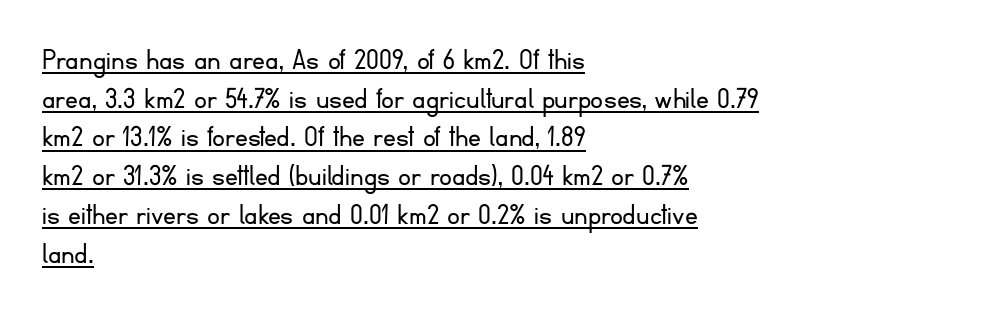
On a weight scale, this lands at 450 or below. I'd call this a sans setting — the letters go barefoot. You can see a thin bar hugging the bottom of the glyphs. You could not count columns in this text — the font is proportionally spaced. Each word holds together tightly as a unit, with standard inter-letter gaps.
